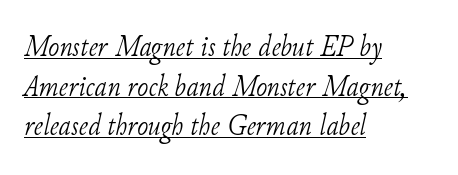
The image shows 30 px light serif type, italic (leaning right); set left-aligned, normal line spacing (1.32x), normal letter spacing, underlined; low stroke contrast and a small x-height.
